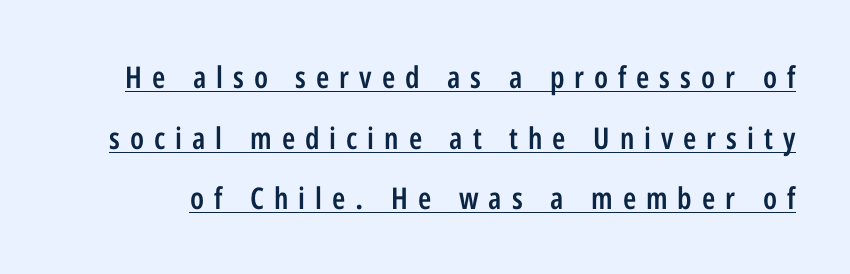
The image shows 30 px semibold, condensed sans-serif type, upright; set loose line spacing (2.02x), unusually wide letter spacing (+0.33 em), underlined; low stroke contrast and a medium x-height.
